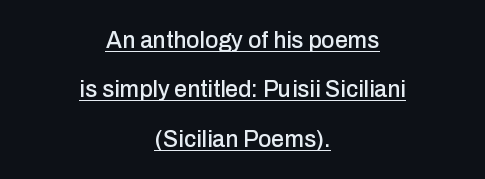
Q: Is the text italic (slanted)? A: No, it is upright.
Q: Is the text underlined? A: Yes.
Q: How is the paragraph aligned? A: Centered.
Q: Is the spacing between letters normal or unusually wide? A: Normal.
Q: Is the spacing between lines tight, normal or loose? A: Loose.
